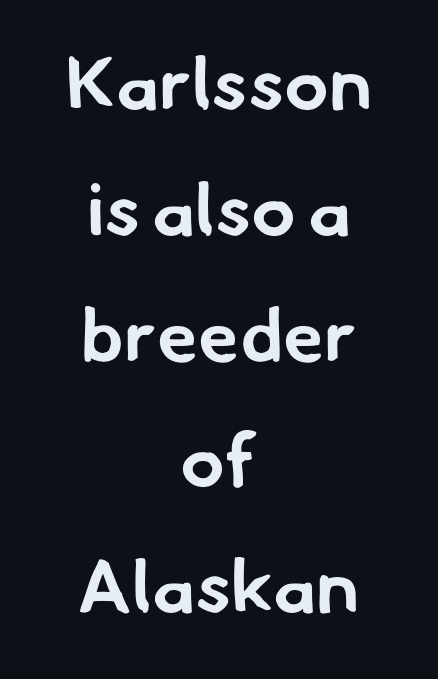
The image shows 74 px bold sans-serif type; set centered, normal line spacing (1.7x), normal letter spacing, not underlined; low stroke contrast and a small x-height.
